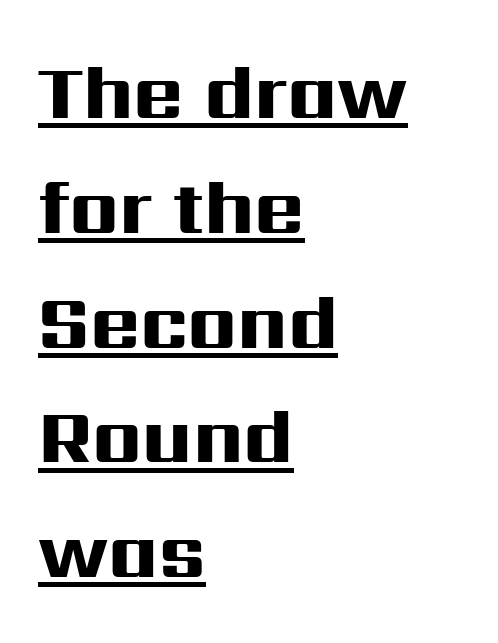
Each letter keeps its own natural width here, so spacing adapts to shape. The gaps between neighbouring characters are ordinary and unremarkable. This sample uses a sans-serif face. Typesetter's note: full bold, strokes at maximum text heaviness. Glance below the letters and you will spot a drawn line.
